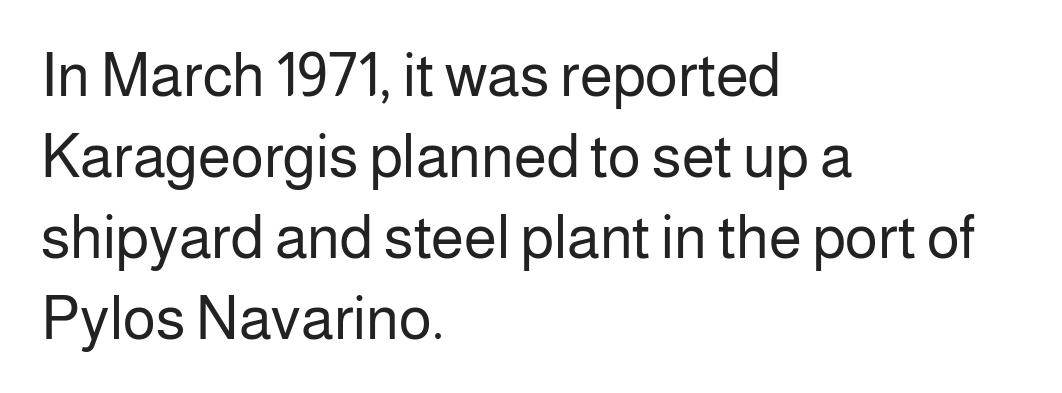
{"serif": "no", "italic": "no", "bold": "no", "weight": "regular", "width": "normal", "stroke_contrast": "low", "x_height": "medium", "monospaced": "no", "underline": "no", "align": "left", "line_spacing": "normal", "line_spacing_ratio": 1.35, "letter_spacing": "normal", "letter_spacing_em": 0.0, "glyph_px": 60}
